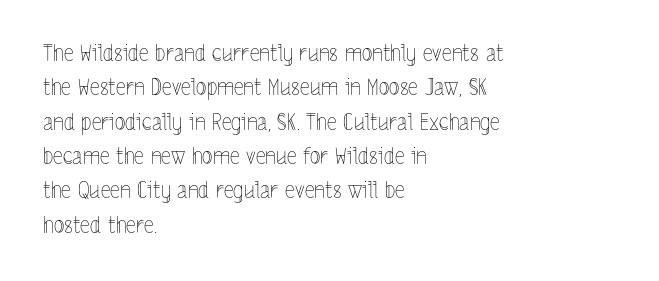
The image shows 22 px text type, upright; set left-aligned, normal line spacing (1.56x), normal letter spacing, not underlined.
